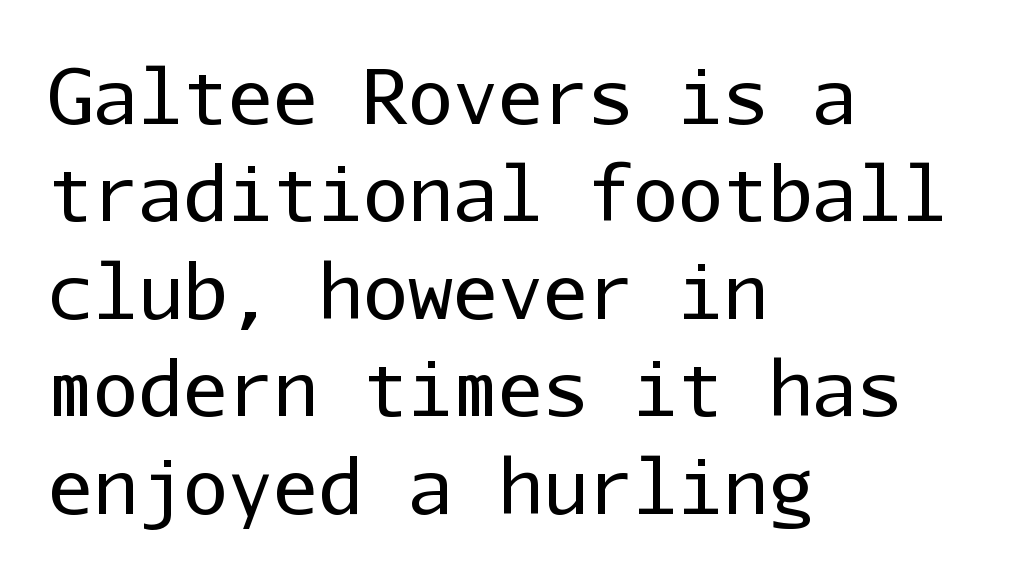
Q: Is the text bold? A: No.
Q: Is the text italic (slanted)? A: No, it is upright.
Q: Is the typeface a serif or a sans-serif typeface? A: Sans-serif.
Q: Is the text underlined? A: No.
Q: How is the paragraph aligned? A: Left-aligned.
Q: Is the spacing between letters normal or unusually wide? A: Normal.
Q: Is the spacing between lines tight, normal or loose? A: Normal.
Q: Width (condensed, normal, or wide)? A: Normal.
Q: Stroke contrast? A: Low.
Q: x-height? A: Medium.
Q: Monospaced? A: Yes.
